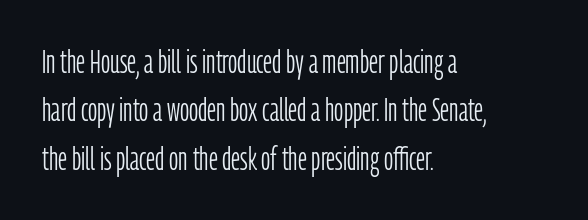
Q: Is the text bold? A: No.
Q: Is the text italic (slanted)? A: No, it is upright.
Q: Is the typeface a serif or a sans-serif typeface? A: Sans-serif.
Q: Is the text underlined? A: No.
Q: How is the paragraph aligned? A: Left-aligned.
Q: Is the spacing between letters normal or unusually wide? A: Normal.
Q: Is the spacing between lines tight, normal or loose? A: Normal.
Q: Width (condensed, normal, or wide)? A: Condensed.
Q: Stroke contrast? A: Low.
Q: x-height? A: Medium.
Q: Monospaced? A: No.
